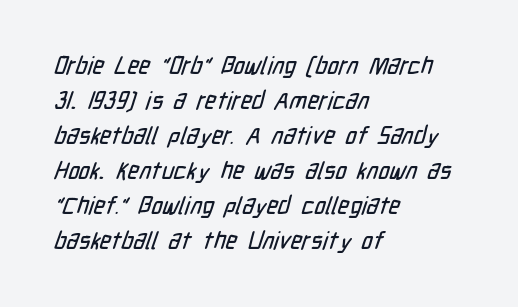
Q: Is the text underlined? A: No.
Q: How is the paragraph aligned? A: Left-aligned.
Q: Is the spacing between letters normal or unusually wide? A: Normal.
Q: Is the spacing between lines tight, normal or loose? A: Normal.
